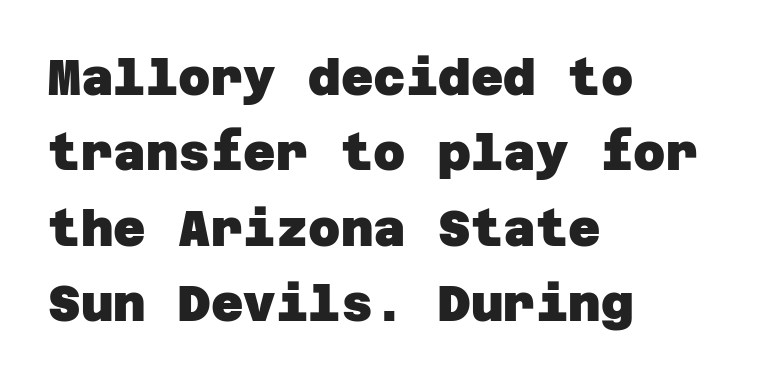
The image shows 50 px heavy sans-serif type; set left-aligned, normal line spacing (1.51x), normal letter spacing, not underlined; low stroke contrast and a large x-height.
